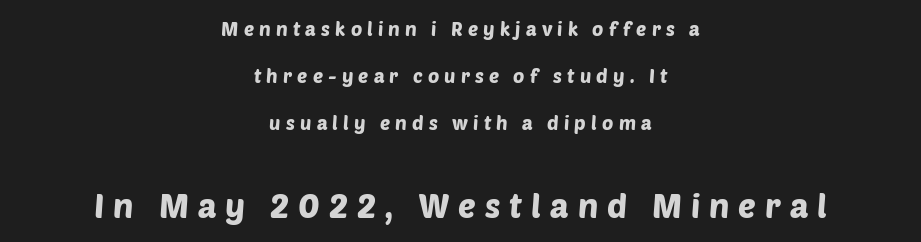
{"serif": "no", "width": "normal", "stroke_contrast": "low", "x_height": "large", "monospaced": "no", "underline": "no", "align": "center", "line_spacing": "loose", "line_spacing_ratio": 2.48, "letter_spacing": "wide", "letter_spacing_em": 0.27, "larger_block": "second", "size_ratio": 1.74, "glyph_px": 33}
